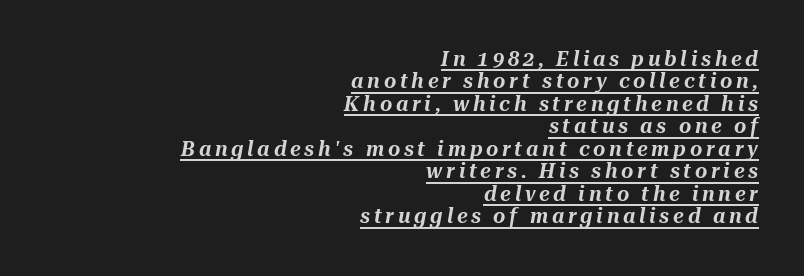
The image shows 21 px text type, italic (leaning right); set right-aligned, tight line spacing (1.07x), underlined.
